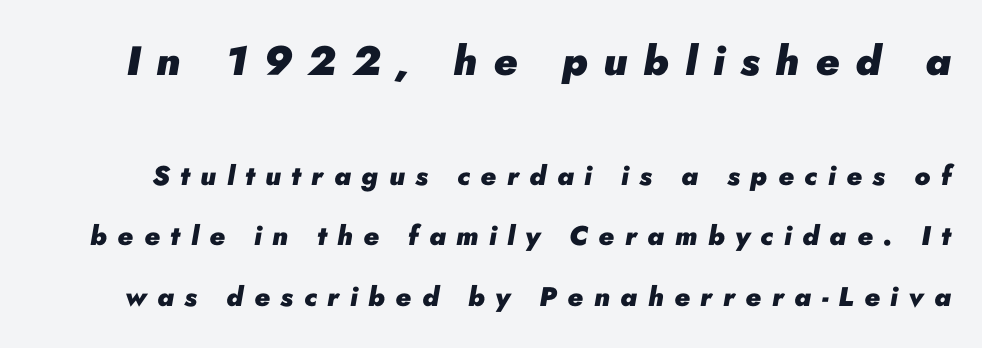
The image shows 41 px heavy type, italic (leaning right); set loose line spacing (2.24x), unusually wide letter spacing (+0.39 em), not underlined; the first (top) block is 1.52x larger; low stroke contrast and a small x-height.
